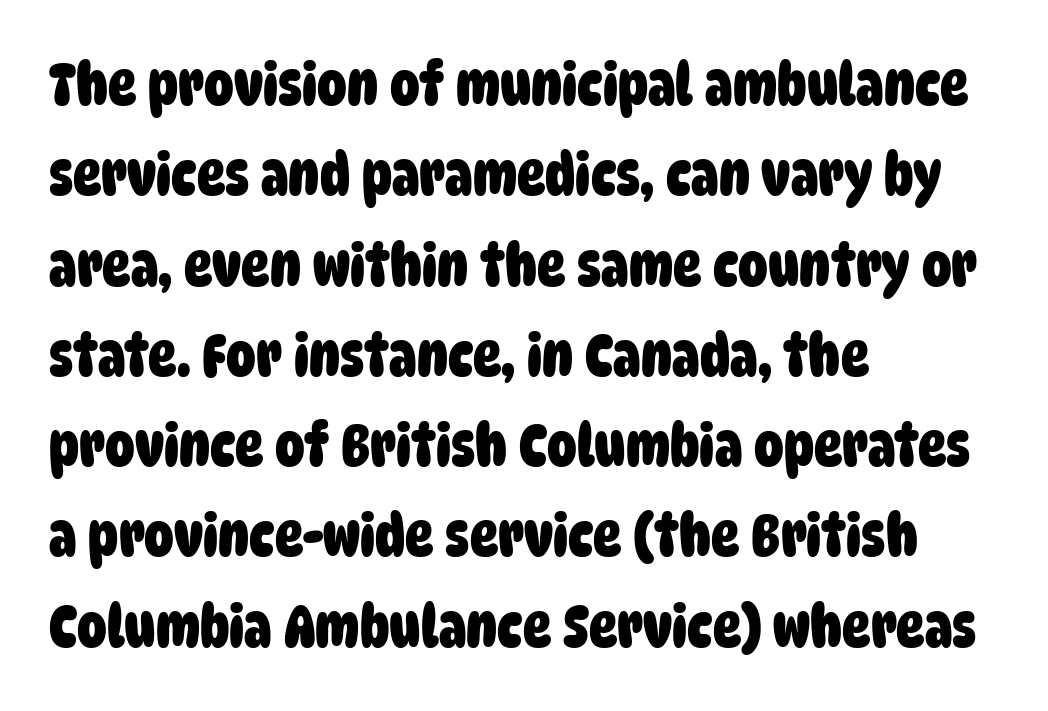
{"serif": "no", "bold": "yes", "weight": "heavy", "width": "condensed", "stroke_contrast": "low", "x_height": "large", "monospaced": "no", "underline": "no", "align": "left", "line_spacing": "normal", "line_spacing_ratio": 1.53, "letter_spacing": "normal", "letter_spacing_em": 0.0, "glyph_px": 59}
